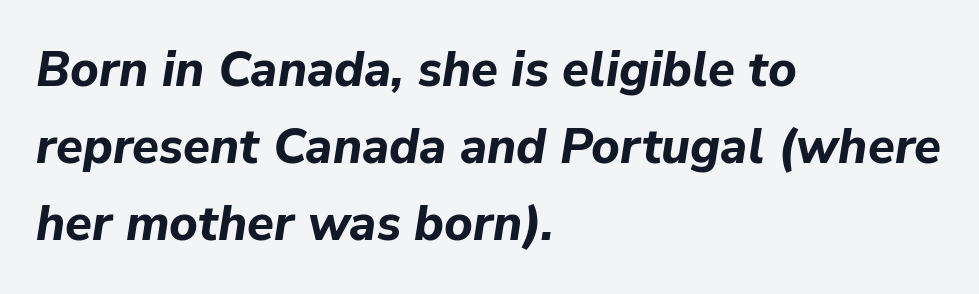
The image shows 49 px bold type, italic (leaning right); set left-aligned, normal line spacing (1.57x), normal letter spacing, not underlined; low stroke contrast and a medium x-height.
